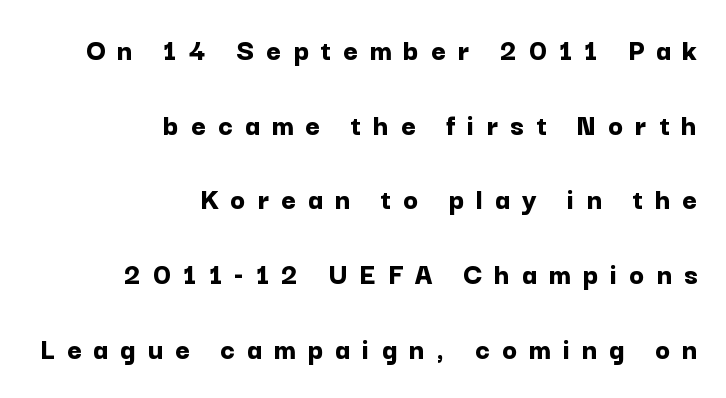
The space between consecutive lines is lavish. Proportional: the letters do not fall into vertical columns. The space beneath each line is pristine and unruled. Does the copy run flush right? Yes — the right margin is perfectly even. The letters are spread apart with noticeably loose tracking.
